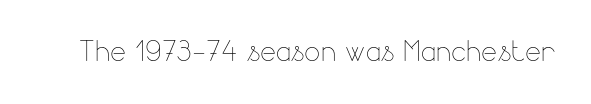
The image shows 38 px thin type, upright; set normal letter spacing, not underlined; low stroke contrast and a small x-height.
